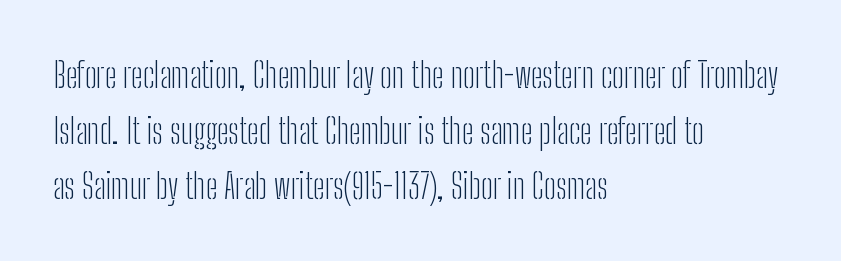
Q: Is the text bold? A: No.
Q: Is the text italic (slanted)? A: No, it is upright.
Q: Is the typeface a serif or a sans-serif typeface? A: Sans-serif.
Q: Is the text underlined? A: No.
Q: How is the paragraph aligned? A: Left-aligned.
Q: Is the spacing between letters normal or unusually wide? A: Normal.
Q: Is the spacing between lines tight, normal or loose? A: Normal.
Q: Width (condensed, normal, or wide)? A: Condensed.
Q: Stroke contrast? A: Low.
Q: x-height? A: Medium.
Q: Monospaced? A: No.
